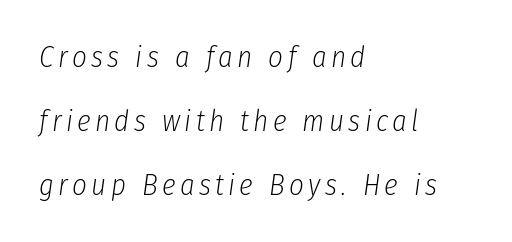
The baseline area is clear. The letters advance in unequal steps, a hallmark of proportional type. Yep, that's italic — everything's leaning. Baseline-to-baseline distance is far greater than the letter height. The paragraph shown leans on its left margin.
